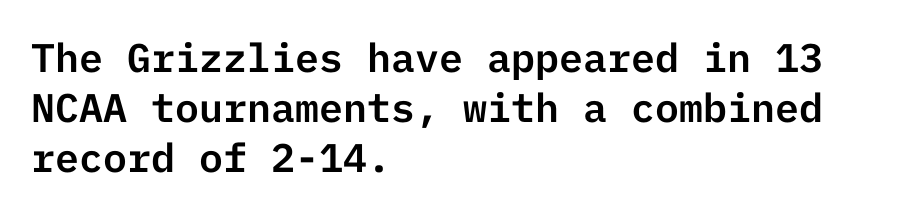
Q: Is the text italic (slanted)? A: No, it is upright.
Q: Is the typeface a serif or a sans-serif typeface? A: Sans-serif.
Q: Is the text underlined? A: No.
Q: How is the paragraph aligned? A: Left-aligned.
Q: Is the spacing between letters normal or unusually wide? A: Normal.
Q: Is the spacing between lines tight, normal or loose? A: Normal.
Q: Width (condensed, normal, or wide)? A: Normal.
Q: Stroke contrast? A: Low.
Q: x-height? A: Medium.
